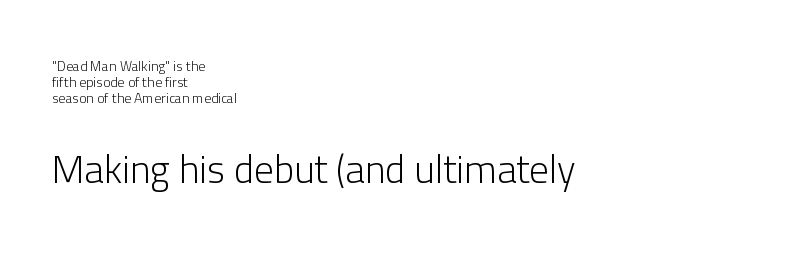
{"serif": "no", "italic": "no", "bold": "no", "weight": "light", "width": "normal", "stroke_contrast": "low", "x_height": "medium", "monospaced": "no", "underline": "no", "align": "left", "line_spacing_ratio": 1.16, "letter_spacing": "normal", "letter_spacing_em": 0.0, "larger_block": "second", "size_ratio": 2.79, "glyph_px": 39}
